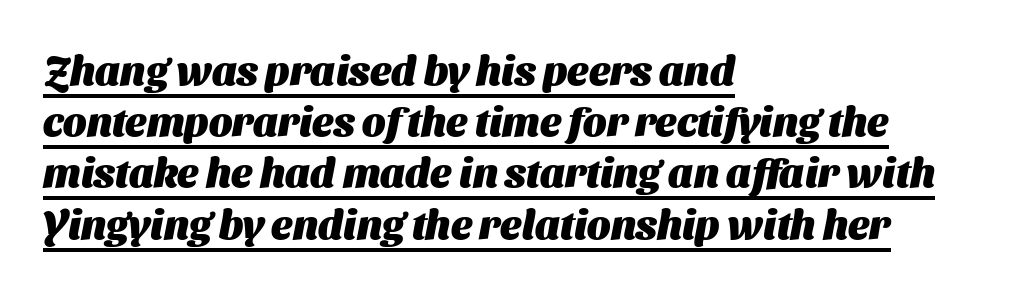
Q: Is the text bold? A: Yes.
Q: Is the typeface a serif or a sans-serif typeface? A: Sans-serif.
Q: Is the text underlined? A: Yes.
Q: How is the paragraph aligned? A: Left-aligned.
Q: Is the spacing between letters normal or unusually wide? A: Normal.
Q: Is the spacing between lines tight, normal or loose? A: Normal.
Q: Width (condensed, normal, or wide)? A: Normal.
Q: Stroke contrast? A: Medium.
Q: x-height? A: Medium.
Q: Monospaced? A: No.
